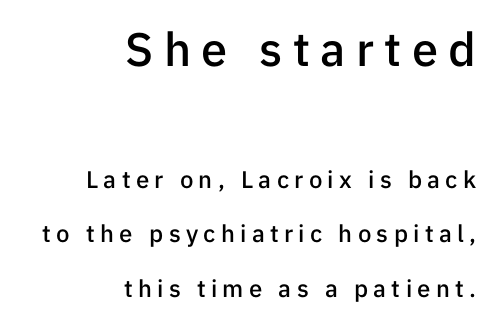
The image shows 47 px semibold sans-serif type, upright; set right-aligned, loose line spacing (2.28x), unusually wide letter spacing (+0.22 em), not underlined; the first (top) block is 1.96x larger; low stroke contrast and a medium x-height.
